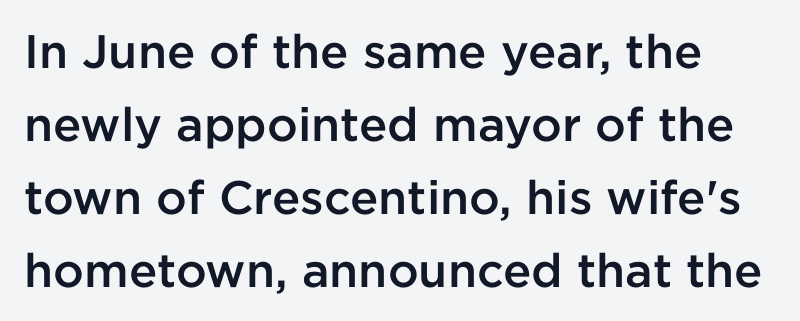
In terms of weight, the rendering is demibold, just under bold. The letters carry no serifs — their stems end cleanly without finishing strokes. These lines keep a tight, regular rhythm from letter to letter. Do the characters align in a grid? No, the font is proportional. The font's upright variant was chosen for this text.
